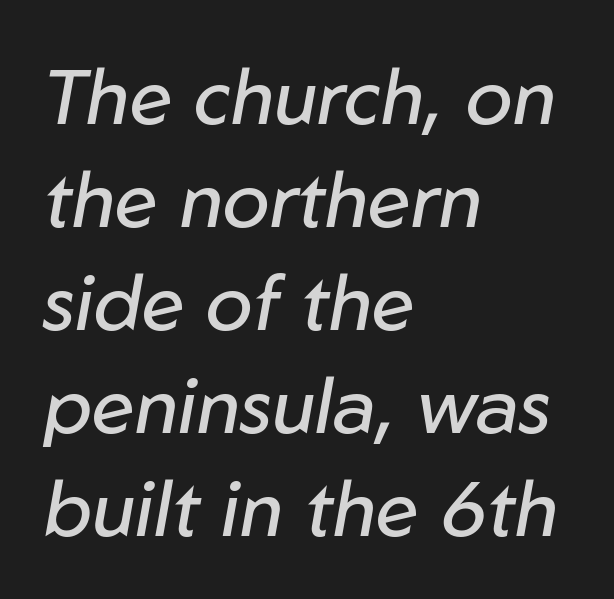
Q: Is the text bold? A: No.
Q: Is the text italic (slanted)? A: Yes, it leans right by about 10 degrees.
Q: Is the text underlined? A: No.
Q: How is the paragraph aligned? A: Left-aligned.
Q: Is the spacing between letters normal or unusually wide? A: Normal.
Q: Is the spacing between lines tight, normal or loose? A: Normal.
Q: Width (condensed, normal, or wide)? A: Normal.
Q: Stroke contrast? A: Low.
Q: x-height? A: Medium.
Q: Monospaced? A: No.
